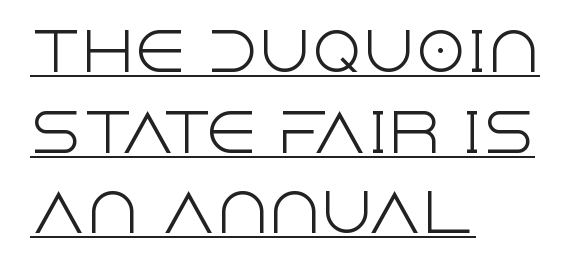
The image shows 52 px light sans-serif type, upright; set left-aligned, normal line spacing (1.55x), normal letter spacing, underlined; a large x-height.
